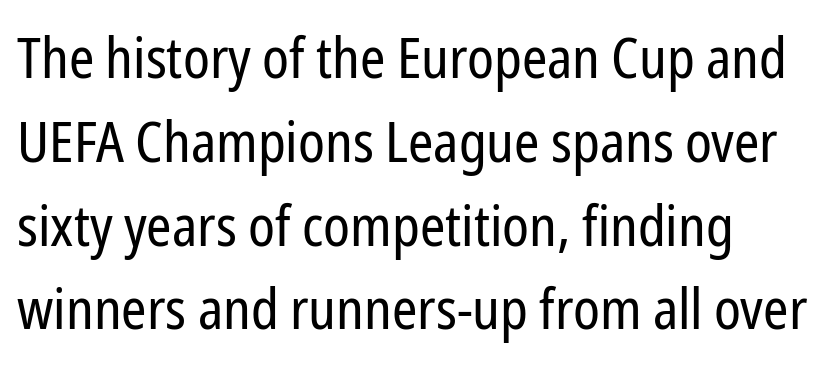
The image shows 57 px regular-weight, condensed sans-serif type, upright; set left-aligned, normal line spacing (1.47x), normal letter spacing, not underlined; low stroke contrast and a medium x-height.
